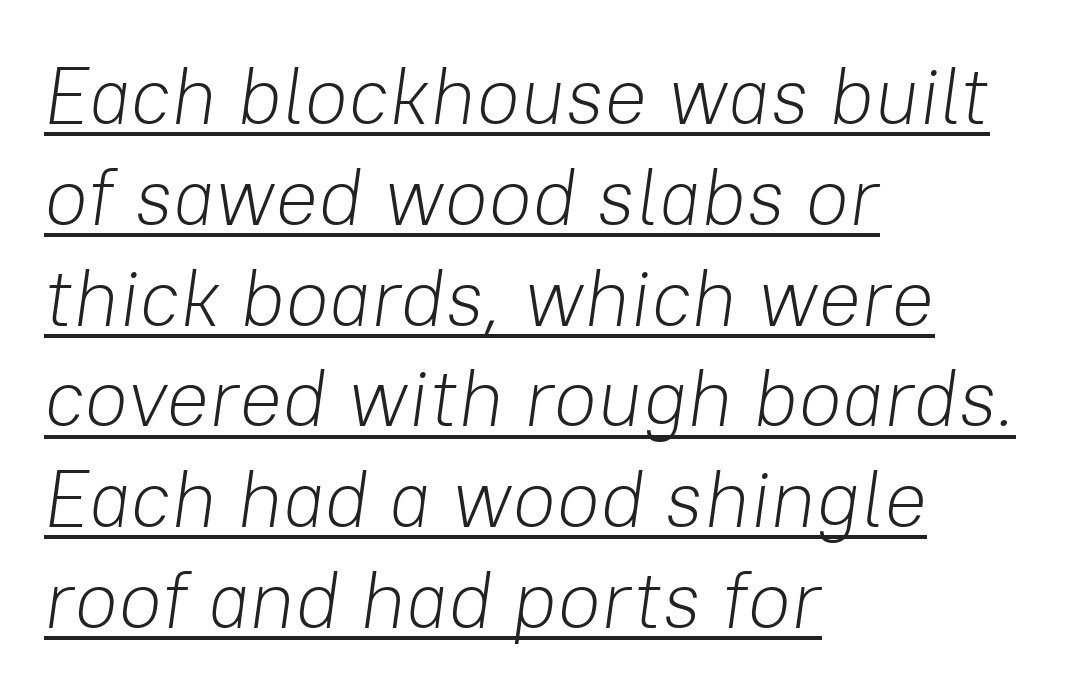
{"italic": "yes", "lean": "right", "slant_degrees": 8, "bold": "no", "weight": "light", "width": "normal", "stroke_contrast": "low", "x_height": "medium", "monospaced": "no", "underline": "yes", "align": "left", "line_spacing": "normal", "line_spacing_ratio": 1.26, "letter_spacing": "normal", "letter_spacing_em": 0.0, "glyph_px": 80}
